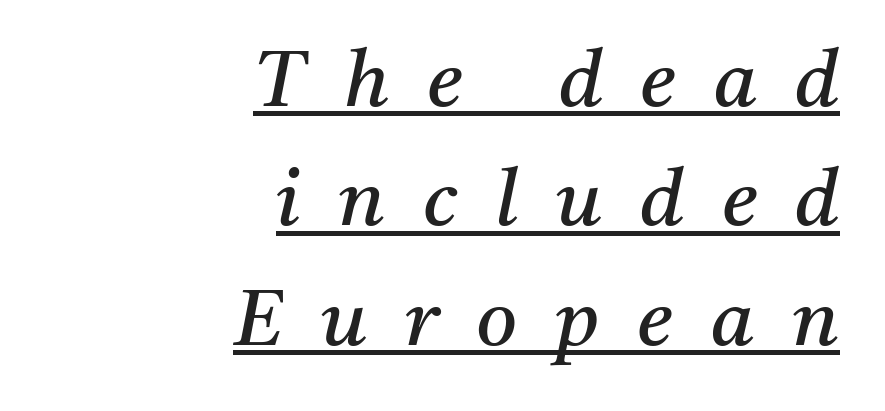
Character widths vary here, with narrow letters taking less room than wide ones. Posture: slanted. This rendering widens character spacing well past its baseline value. These lines sit exactly where default settings would place them. Layout note: lines flush right.
